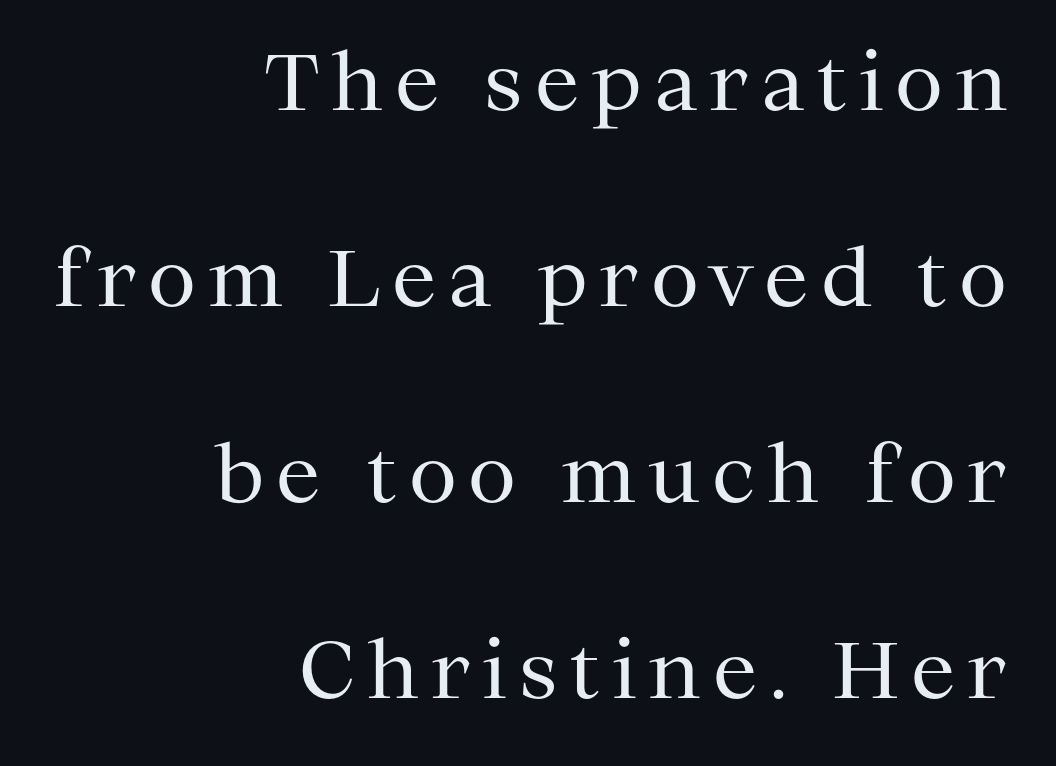
The passage shown is typed in a proportional face where columns would drift. Typeset ragged left — the right edge is the straight one. The passage shown is typeset with a serif family. Descenders are the only things crossing below the line. When letters stand straight like this, we call the style roman or upright.
